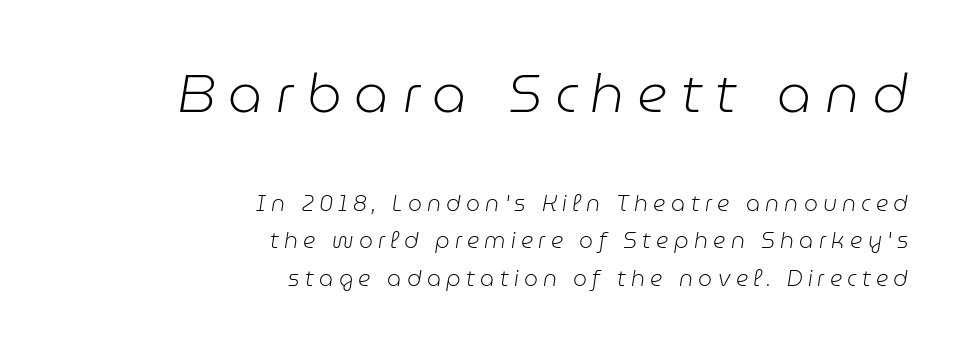
{"italic": "yes", "lean": "right", "slant_degrees": 9, "bold": "no", "weight": "light", "width": "normal", "stroke_contrast": "low", "x_height": "medium", "monospaced": "no", "underline": "no", "align": "right", "line_spacing": "normal", "line_spacing_ratio": 1.7, "letter_spacing": "wide", "letter_spacing_em": 0.24, "larger_block": "first", "size_ratio": 2.45, "glyph_px": 54}
